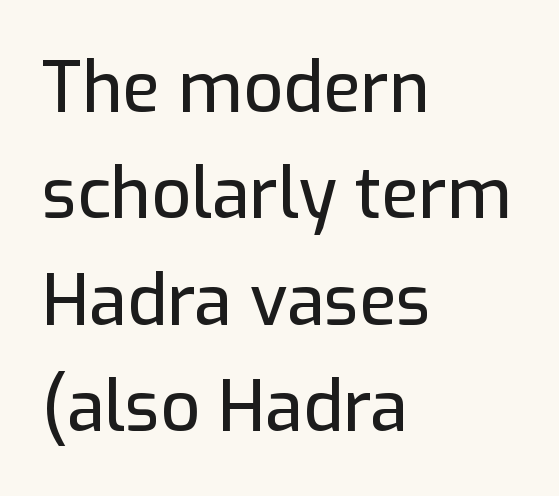
Q: Is the text italic (slanted)? A: No, it is upright.
Q: Is the typeface a serif or a sans-serif typeface? A: Sans-serif.
Q: Is the text underlined? A: No.
Q: How is the paragraph aligned? A: Left-aligned.
Q: Is the spacing between letters normal or unusually wide? A: Normal.
Q: Is the spacing between lines tight, normal or loose? A: Normal.
Q: Width (condensed, normal, or wide)? A: Normal.
Q: Stroke contrast? A: Low.
Q: x-height? A: Medium.
Q: Monospaced? A: No.
